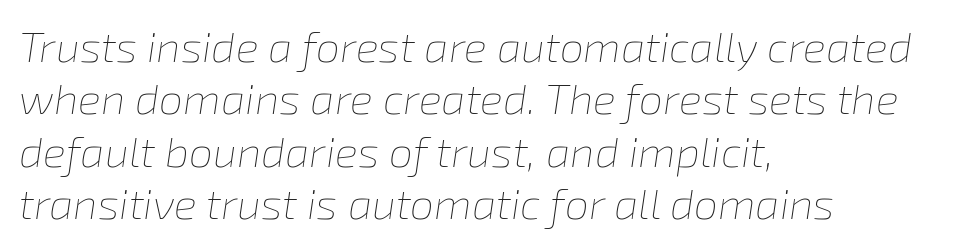
Q: Is the text bold? A: No.
Q: Is the text italic (slanted)? A: Yes, it leans right by about 8 degrees.
Q: Is the text underlined? A: No.
Q: How is the paragraph aligned? A: Left-aligned.
Q: Is the spacing between letters normal or unusually wide? A: Normal.
Q: Width (condensed, normal, or wide)? A: Normal.
Q: Stroke contrast? A: Low.
Q: x-height? A: Medium.
Q: Monospaced? A: No.
